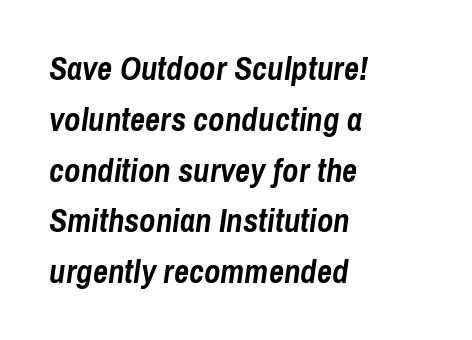
{"italic": "yes", "lean": "right", "slant_degrees": 8, "bold": "yes", "weight": "semibold", "width": "condensed", "stroke_contrast": "low", "x_height": "medium", "monospaced": "no", "underline": "no", "align": "left", "line_spacing": "normal", "line_spacing_ratio": 1.54, "letter_spacing": "normal", "letter_spacing_em": 0.0, "glyph_px": 33}
